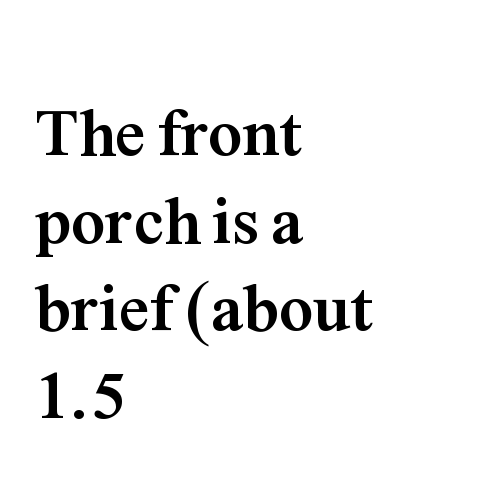
{"serif": "yes", "italic": "no", "bold": "yes", "weight": "semibold", "width": "normal", "stroke_contrast": "medium", "x_height": "medium", "monospaced": "no", "underline": "no", "align": "left", "line_spacing": "normal", "line_spacing_ratio": 1.29, "letter_spacing": "normal", "letter_spacing_em": 0.0, "glyph_px": 68}
